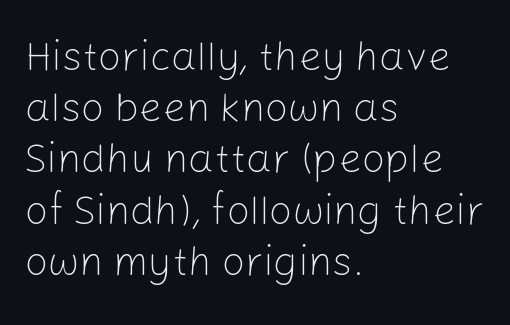
Notice how the passage keeps a crisp vertical edge on the left only. The rows are spaced the way most documents space them. Every character sits straight up, as roman type does. Looks like regular typesetting: each glyph gets only the width it needs. Stroke thickness stays within the range of a standard reading face or lighter. Letter spacing: default.
